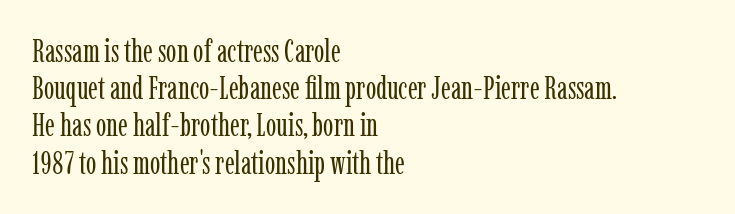
The image shows 31 px regular-weight, condensed serif type, upright; set left-aligned, line spacing 1.2x, normal letter spacing, not underlined; low stroke contrast and a medium x-height.
